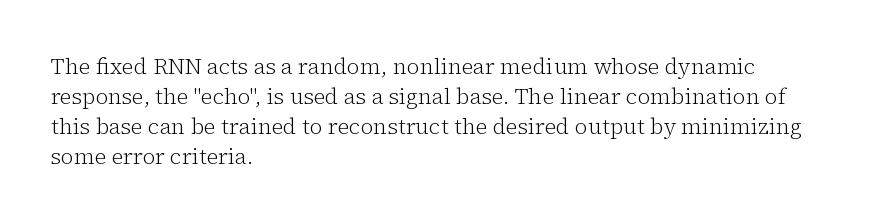
Q: Is the text bold? A: No.
Q: Is the text italic (slanted)? A: No, it is upright.
Q: Is the text underlined? A: No.
Q: How is the paragraph aligned? A: Left-aligned.
Q: Is the spacing between letters normal or unusually wide? A: Normal.
Q: Is the spacing between lines tight, normal or loose? A: Normal.
